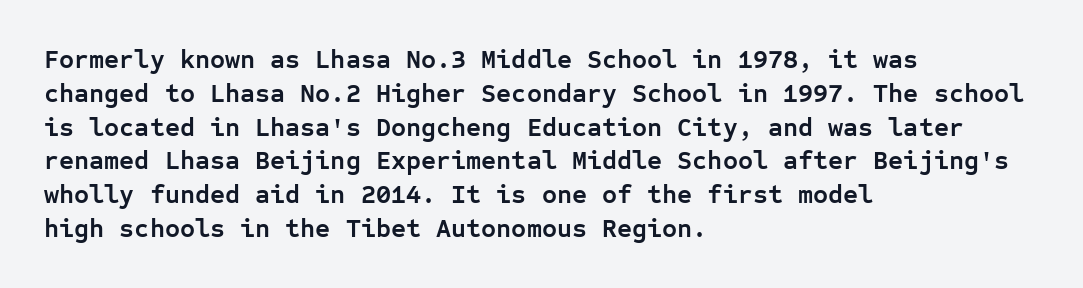
The image shows 26 px bold type, upright; set left-aligned, normal line spacing (1.3x), normal letter spacing, not underlined.
